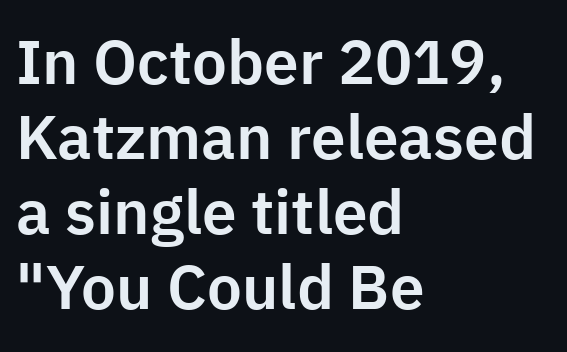
Q: Is the text italic (slanted)? A: No, it is upright.
Q: Is the typeface a serif or a sans-serif typeface? A: Sans-serif.
Q: Is the text underlined? A: No.
Q: How is the paragraph aligned? A: Left-aligned.
Q: Is the spacing between letters normal or unusually wide? A: Normal.
Q: Width (condensed, normal, or wide)? A: Normal.
Q: Stroke contrast? A: Low.
Q: x-height? A: Medium.
Q: Monospaced? A: No.
